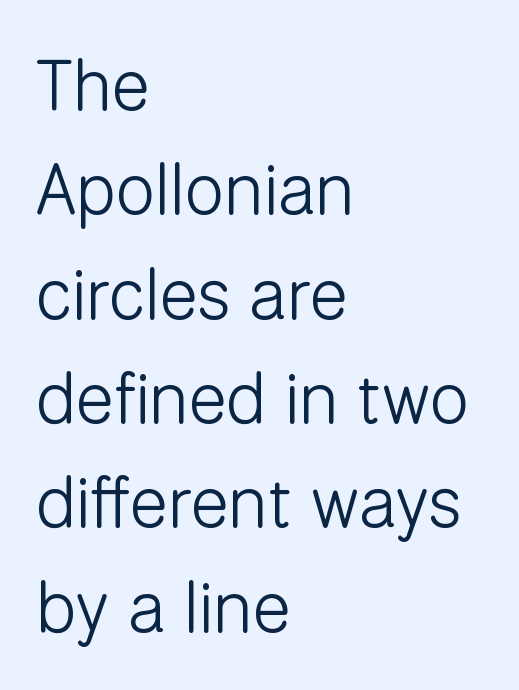
The image shows 71 px light sans-serif type, upright; set left-aligned, normal line spacing (1.47x), normal letter spacing, not underlined; low stroke contrast and a medium x-height.
